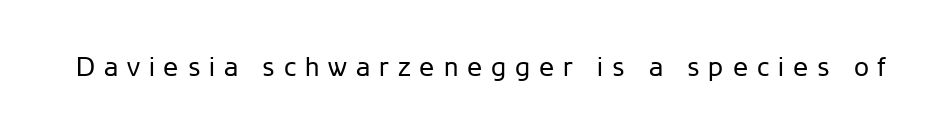
{"italic": "no", "bold": "no", "underline": "no", "letter_spacing": "wide", "letter_spacing_em": 0.33, "glyph_px": 27}
